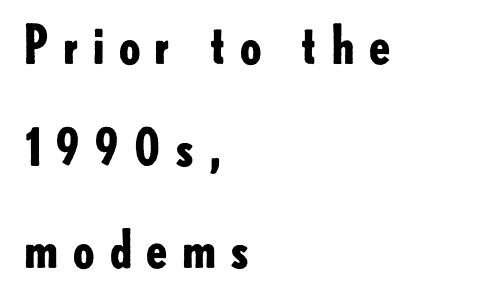
{"serif": "no", "italic": "no", "bold": "yes", "weight": "bold", "width": "normal", "stroke_contrast": "low", "x_height": "small", "monospaced": "no", "underline": "no", "align": "left", "line_spacing": "loose", "line_spacing_ratio": 1.96, "letter_spacing": "wide", "letter_spacing_em": 0.22, "glyph_px": 52}
